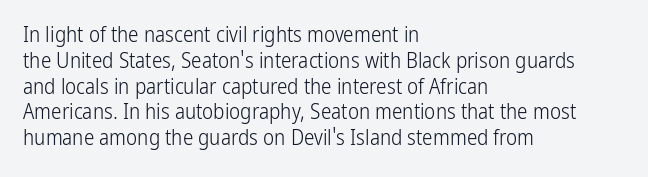
The image shows 21 px text type, upright; set left-aligned, line spacing 1.23x, normal letter spacing, not underlined.
